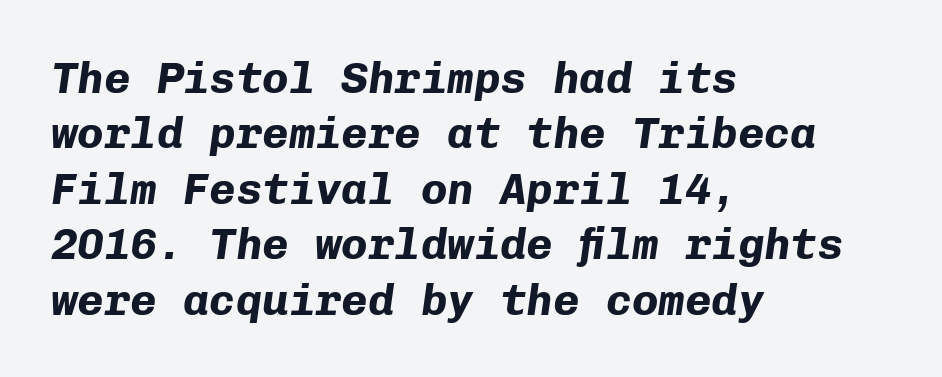
Q: Is the text bold? A: Yes.
Q: Is the text italic (slanted)? A: Yes, it leans right by about 8 degrees.
Q: Is the text underlined? A: No.
Q: How is the paragraph aligned? A: Left-aligned.
Q: Is the spacing between letters normal or unusually wide? A: Normal.
Q: Is the spacing between lines tight, normal or loose? A: Normal.
Q: Width (condensed, normal, or wide)? A: Normal.
Q: Stroke contrast? A: Low.
Q: x-height? A: Medium.
Q: Monospaced? A: Yes.
